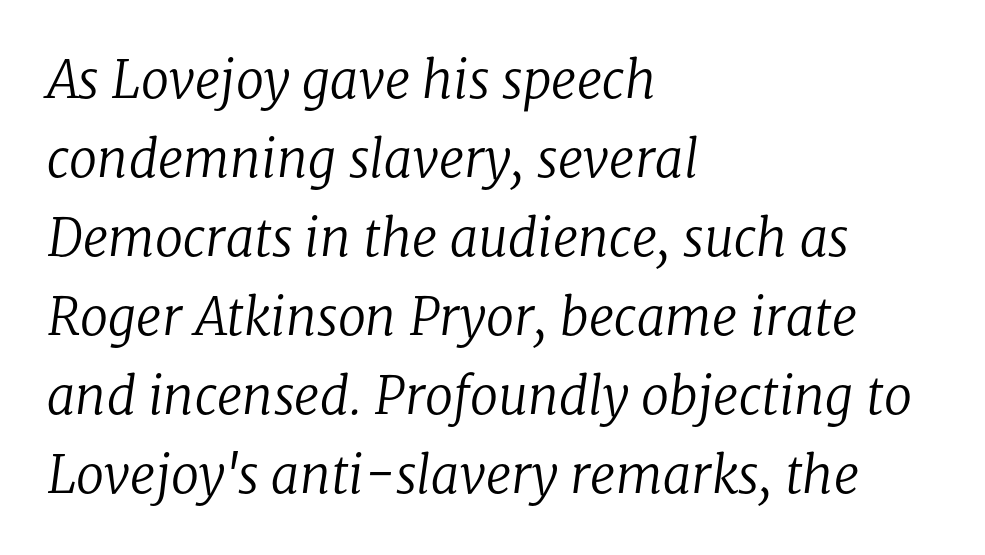
One-word summary of the alignment: left. Rendered with sloped, italic letterforms. Weight: regular or lighter. Serif or sans? Serif — the stroke terminals have little feet. The block of text has a typical density, with ordinary space between rows.
